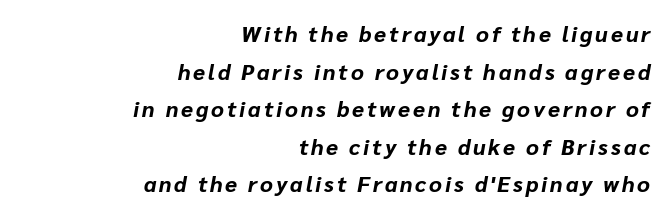
{"italic": "yes", "lean": "right", "slant_degrees": 10, "bold": "yes", "underline": "no", "align": "right", "line_spacing_ratio": 1.71, "glyph_px": 22}
